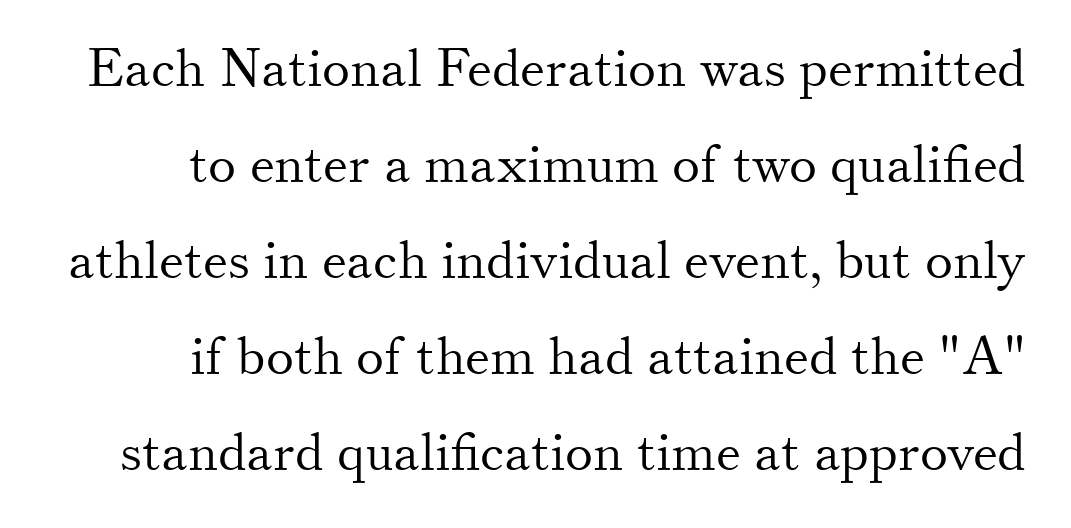
{"serif": "yes", "italic": "no", "bold": "no", "weight": "light", "width": "normal", "stroke_contrast": "medium", "x_height": "small", "monospaced": "no", "underline": "no", "line_spacing_ratio": 1.81, "letter_spacing": "normal", "letter_spacing_em": 0.0, "glyph_px": 53}
